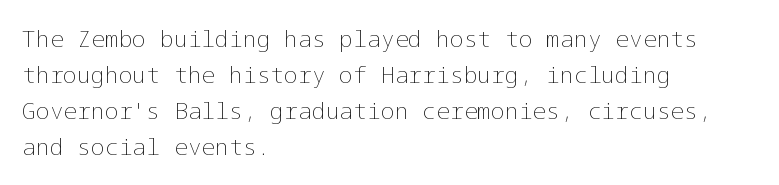
{"italic": "no", "bold": "no", "underline": "no", "align": "left", "line_spacing": "normal", "line_spacing_ratio": 1.57, "letter_spacing": "normal", "letter_spacing_em": 0.0, "glyph_px": 23}
